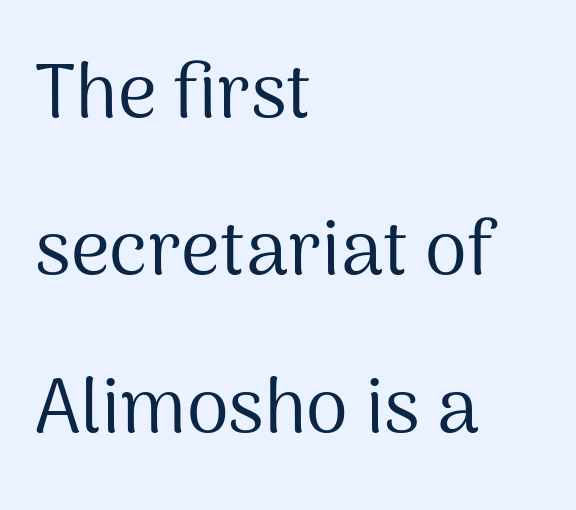
Q: Is the text bold? A: No.
Q: Is the text italic (slanted)? A: No, it is upright.
Q: Is the typeface a serif or a sans-serif typeface? A: Sans-serif.
Q: Is the text underlined? A: No.
Q: How is the paragraph aligned? A: Left-aligned.
Q: Is the spacing between letters normal or unusually wide? A: Normal.
Q: Is the spacing between lines tight, normal or loose? A: Loose.
Q: Width (condensed, normal, or wide)? A: Normal.
Q: Stroke contrast? A: Medium.
Q: x-height? A: Medium.
Q: Monospaced? A: No.
